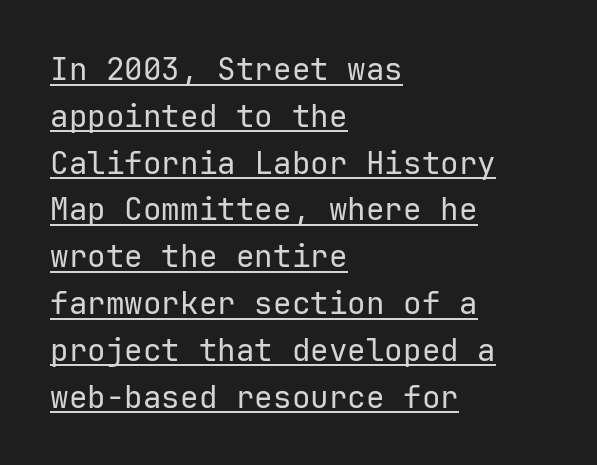
Q: Is the text bold? A: No.
Q: Is the text italic (slanted)? A: No, it is upright.
Q: Is the typeface a serif or a sans-serif typeface? A: Sans-serif.
Q: Is the text underlined? A: Yes.
Q: How is the paragraph aligned? A: Left-aligned.
Q: Is the spacing between letters normal or unusually wide? A: Normal.
Q: Is the spacing between lines tight, normal or loose? A: Normal.
Q: Width (condensed, normal, or wide)? A: Normal.
Q: Stroke contrast? A: Low.
Q: x-height? A: Medium.
